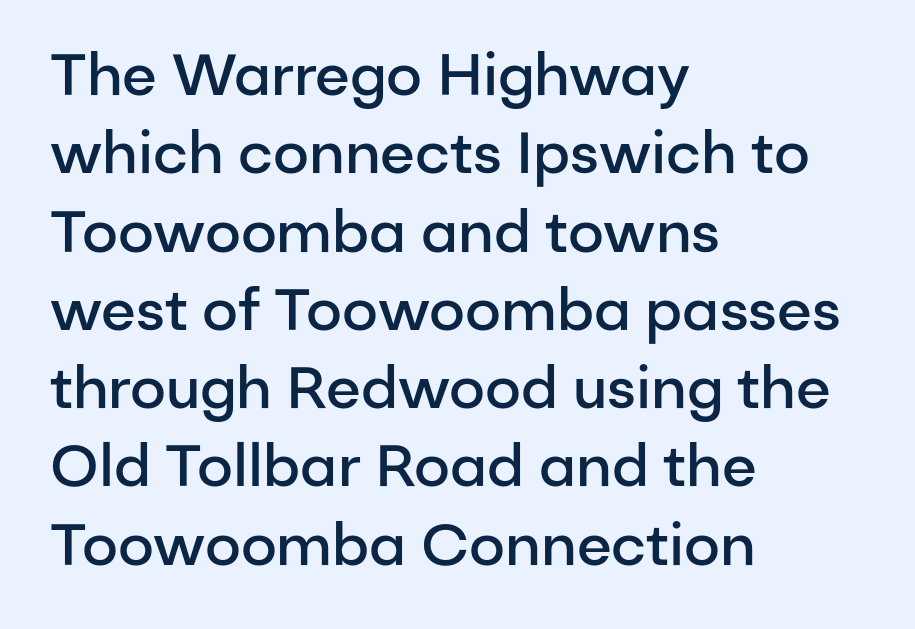
Look at the bottom of the vertical strokes: they stop flat, with no serifs. Short note: letters normally spaced. Spacing verdict: proportional, widths tailored to each character. Does the copy run flush right? No — it runs flush left. Descenders are the only things crossing below the line.
